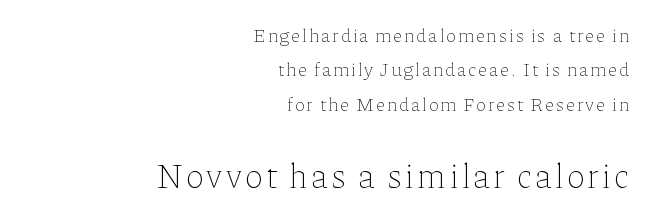
Is the block centered? No — it sits flush against the right margin. The type sits square on the baseline with zero lean. Nothing heavy about these letters — not bold at all. Note: smaller setting up top, larger setting below.
